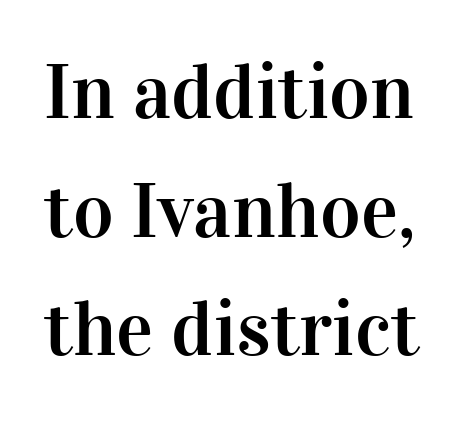
{"serif": "yes", "italic": "no", "width": "normal", "stroke_contrast": "high", "x_height": "medium", "monospaced": "no", "underline": "no", "line_spacing": "normal", "line_spacing_ratio": 1.52, "letter_spacing": "normal", "letter_spacing_em": 0.0, "glyph_px": 78}
